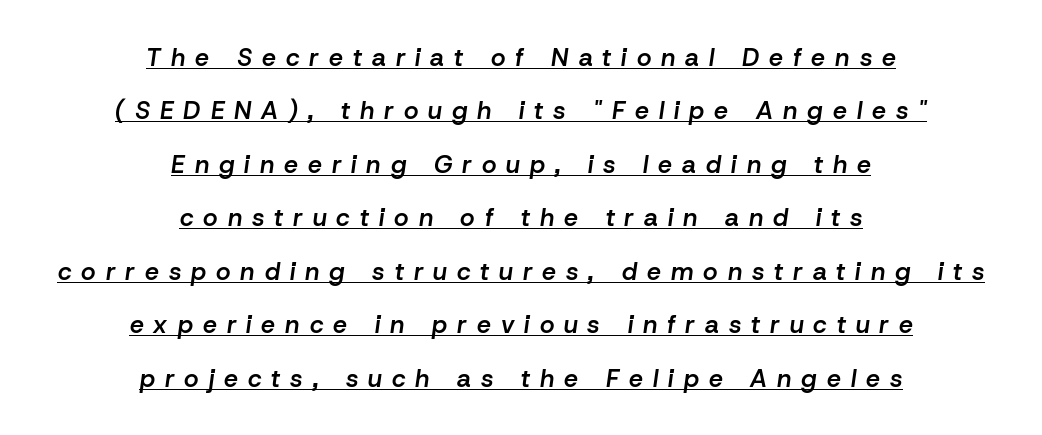
Q: Is the text bold? A: Semi-bold.
Q: Is the text italic (slanted)? A: Yes, it leans right by about 8 degrees.
Q: Is the text underlined? A: Yes.
Q: How is the paragraph aligned? A: Centered.
Q: Is the spacing between letters normal or unusually wide? A: Unusually wide.
Q: Is the spacing between lines tight, normal or loose? A: Loose.
